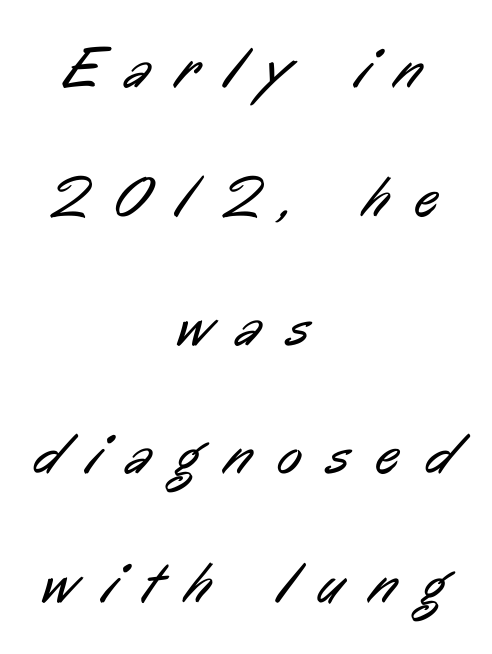
{"serif": "no", "bold": "no", "weight": "regular", "width": "condensed", "stroke_contrast": "low", "x_height": "medium", "monospaced": "no", "underline": "no", "align": "center", "line_spacing": "loose", "line_spacing_ratio": 2.22, "letter_spacing": "wide", "letter_spacing_em": 0.46, "glyph_px": 58}
